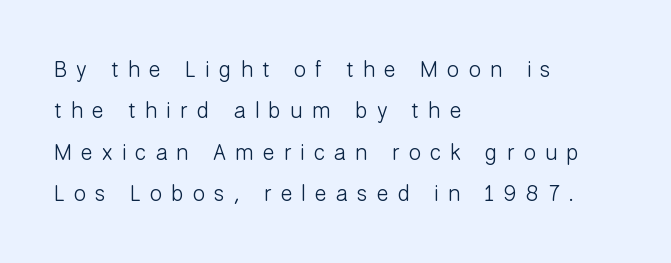
Q: Is the text bold? A: No.
Q: Is the text italic (slanted)? A: No, it is upright.
Q: Is the text underlined? A: No.
Q: How is the paragraph aligned? A: Left-aligned.
Q: Is the spacing between letters normal or unusually wide? A: Unusually wide.
